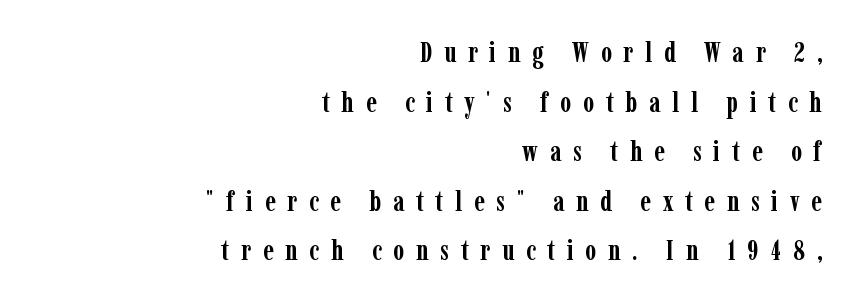
In terms of posture, this sample is upright. This sample is right-justified, so line beginnings fall wherever the words allow. The space beneath each line is pristine and unruled. Do the characters align in a grid? No, the font is proportional. Bold? Absolutely — the strokes are thick and heavy.
